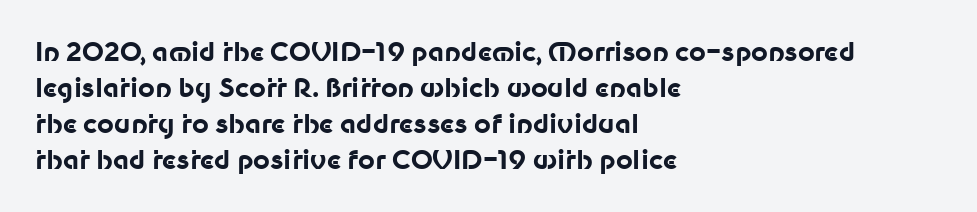
The image shows 26 px bold type, upright; set left-aligned, normal line spacing (1.38x), normal letter spacing, not underlined.
